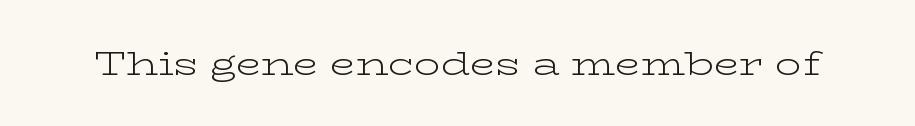
{"serif": "yes", "italic": "no", "bold": "no", "weight": "light", "width": "wide", "stroke_contrast": "low", "x_height": "medium", "monospaced": "no", "underline": "no", "letter_spacing": "normal", "letter_spacing_em": 0.0, "glyph_px": 33}
